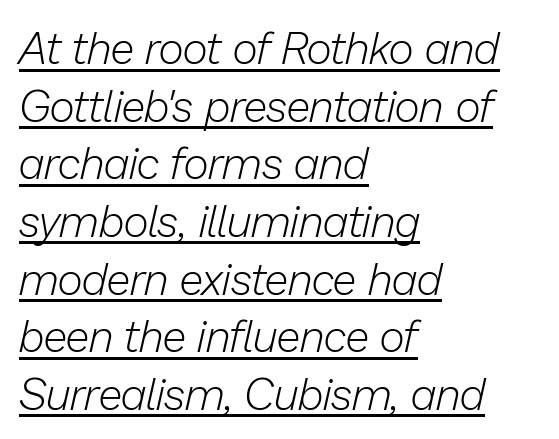
Is there much room between lines? A standard amount, neither cramped nor airy. The lines in this sample share a left origin and differ only in where they stop. When letters slant like this, we call the style italic. Descenders here cross a horizontal rule under the line. A quiet, ordinary-to-light weight characterises the typeface. A typesetter would call this zero additional tracking.
